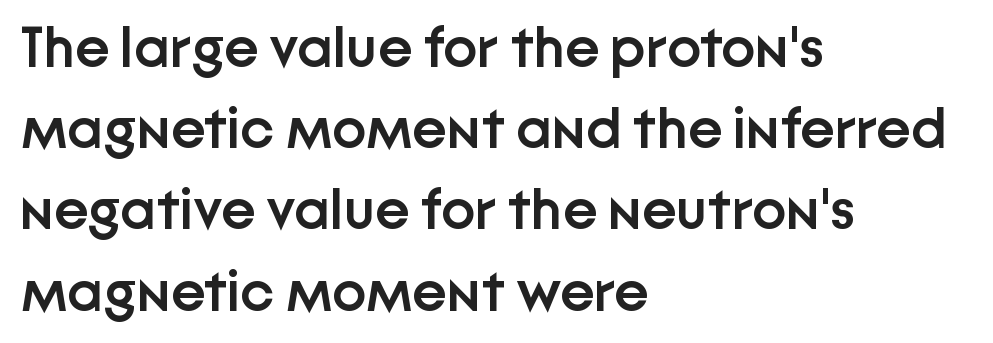
Q: Is the text bold? A: Semi-bold.
Q: Is the text italic (slanted)? A: No, it is upright.
Q: Is the typeface a serif or a sans-serif typeface? A: Sans-serif.
Q: Is the text underlined? A: No.
Q: How is the paragraph aligned? A: Left-aligned.
Q: Is the spacing between letters normal or unusually wide? A: Normal.
Q: Is the spacing between lines tight, normal or loose? A: Normal.
Q: Width (condensed, normal, or wide)? A: Normal.
Q: Stroke contrast? A: Low.
Q: x-height? A: Medium.
Q: Monospaced? A: No.
